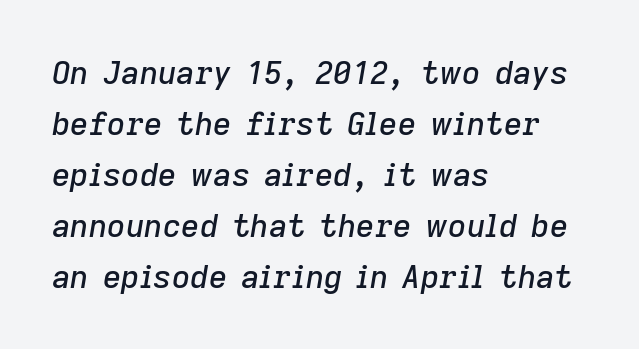
Is this a fixed-width face? No — the glyphs have proportional, varying widths. Is there much room between lines? A standard amount, neither cramped nor airy. These lines stack with their left ends in a neat column. Check the space under the baseline: it is left empty. Tracking value appears to be zero — textbook default spacing.
